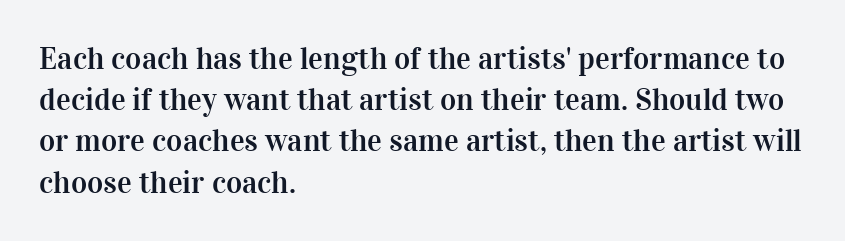
{"serif": "yes", "italic": "no", "width": "normal", "stroke_contrast": "high", "x_height": "medium", "monospaced": "no", "underline": "no", "align": "left", "line_spacing": "normal", "line_spacing_ratio": 1.33, "letter_spacing": "normal", "letter_spacing_em": 0.0, "glyph_px": 31}
